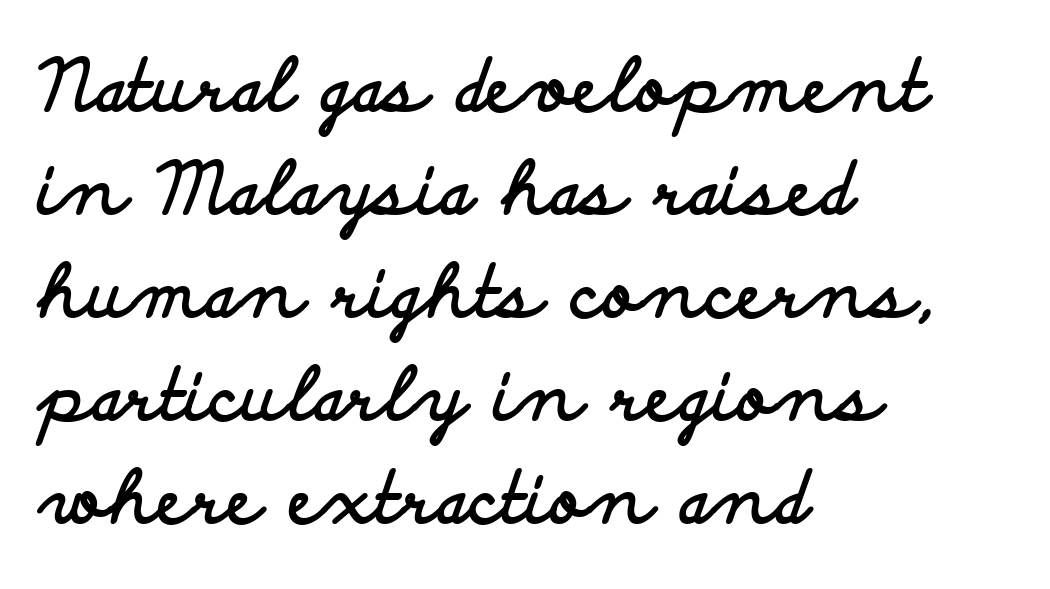
{"serif": "no", "bold": "yes", "weight": "bold", "width": "wide", "stroke_contrast": "low", "x_height": "small", "monospaced": "no", "underline": "no", "align": "left", "line_spacing": "normal", "line_spacing_ratio": 1.45, "letter_spacing": "normal", "letter_spacing_em": 0.0, "glyph_px": 71}
